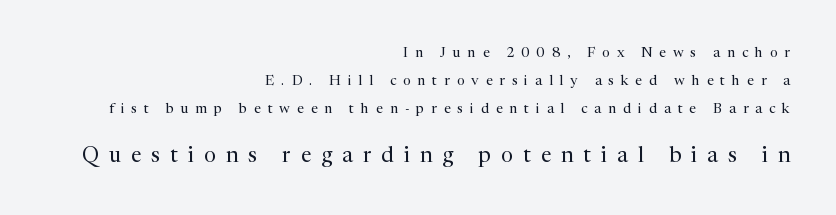
The typography opts for an upright posture over an oblique one. Nothing heavy about these letters — not bold at all. Typesetter's note — lower block bumped up in size, upper block left smaller. Casual observation: everything's shoved over to the right. The horizontal fit of the characters is loose and conspicuously gappy. These lines stand farther apart than default settings would place them.
